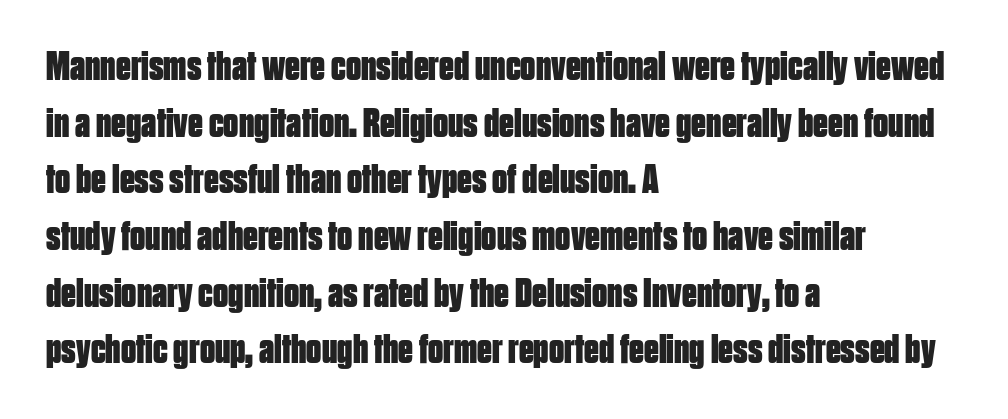
Q: Is the text bold? A: Yes.
Q: Is the text italic (slanted)? A: No, it is upright.
Q: Is the typeface a serif or a sans-serif typeface? A: Sans-serif.
Q: Is the text underlined? A: No.
Q: How is the paragraph aligned? A: Left-aligned.
Q: Is the spacing between letters normal or unusually wide? A: Normal.
Q: Is the spacing between lines tight, normal or loose? A: Normal.
Q: Width (condensed, normal, or wide)? A: Condensed.
Q: Stroke contrast? A: Low.
Q: x-height? A: Large.
Q: Monospaced? A: No.
